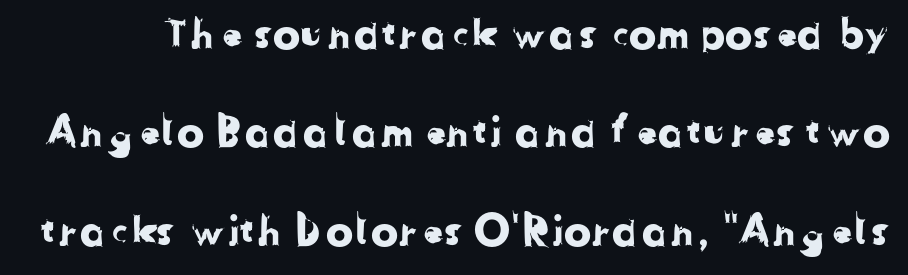
Q: Is the typeface a serif or a sans-serif typeface? A: Sans-serif.
Q: Is the text underlined? A: No.
Q: Is the spacing between letters normal or unusually wide? A: Normal.
Q: Is the spacing between lines tight, normal or loose? A: Loose.
Q: Width (condensed, normal, or wide)? A: Normal.
Q: Stroke contrast? A: Low.
Q: x-height? A: Medium.
Q: Monospaced? A: No.
